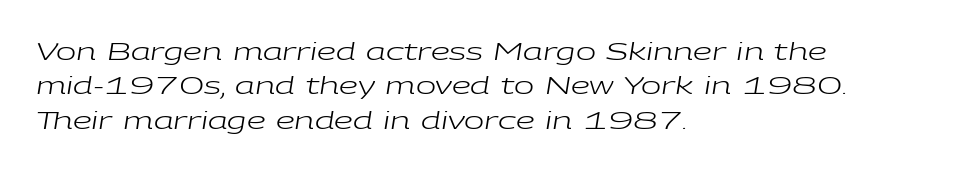
Quick note: italic. This block has exactly the height ordinary leading produces. A clean baseline with only descenders dipping below it. Weight: in the light-to-regular range. Here the glyphs are tracked normally, forming tight word shapes. Horizontally, the lines are justified to the leading edge only.
